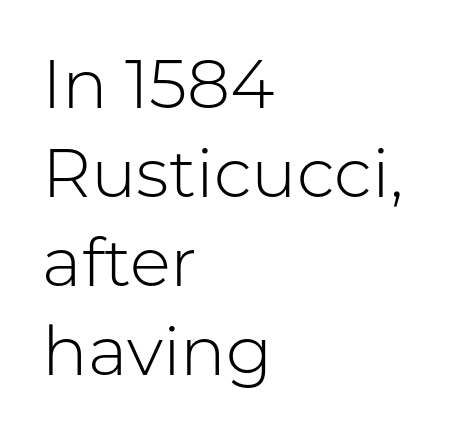
{"serif": "no", "italic": "no", "bold": "no", "weight": "light", "width": "normal", "stroke_contrast": "low", "x_height": "medium", "monospaced": "no", "underline": "no", "align": "left", "line_spacing": "normal", "line_spacing_ratio": 1.31, "letter_spacing": "normal", "letter_spacing_em": 0.0, "glyph_px": 68}
